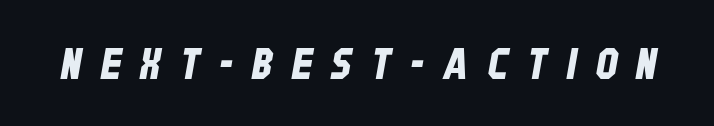
Q: Is the typeface a serif or a sans-serif typeface? A: Sans-serif.
Q: Is the text underlined? A: No.
Q: Is the spacing between letters normal or unusually wide? A: Unusually wide.
Q: Width (condensed, normal, or wide)? A: Condensed.
Q: Stroke contrast? A: Low.
Q: x-height? A: Large.
Q: Monospaced? A: No.
